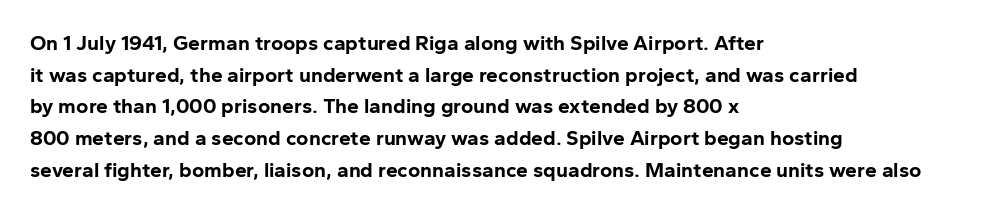
The image shows 21 px bold type, upright; set left-aligned, normal line spacing (1.51x), normal letter spacing, not underlined.
